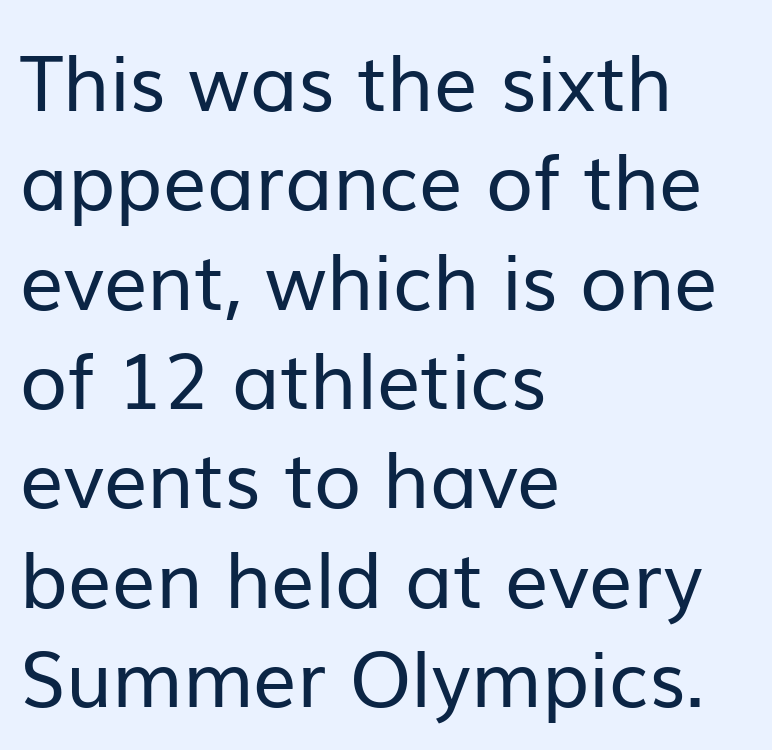
Reading down the column, the eye jumps a familiar distance to each next line. Weight: not bold — regular or lighter. You can tell it's not italic because the verticals are truly vertical. Quick note: underline off.
